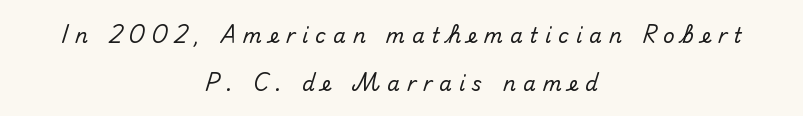
Q: Is the text italic (slanted)? A: Yes.
Q: Is the text underlined? A: No.
Q: How is the paragraph aligned? A: Centered.
Q: Is the spacing between letters normal or unusually wide? A: Unusually wide.
Q: Is the spacing between lines tight, normal or loose? A: Loose.
